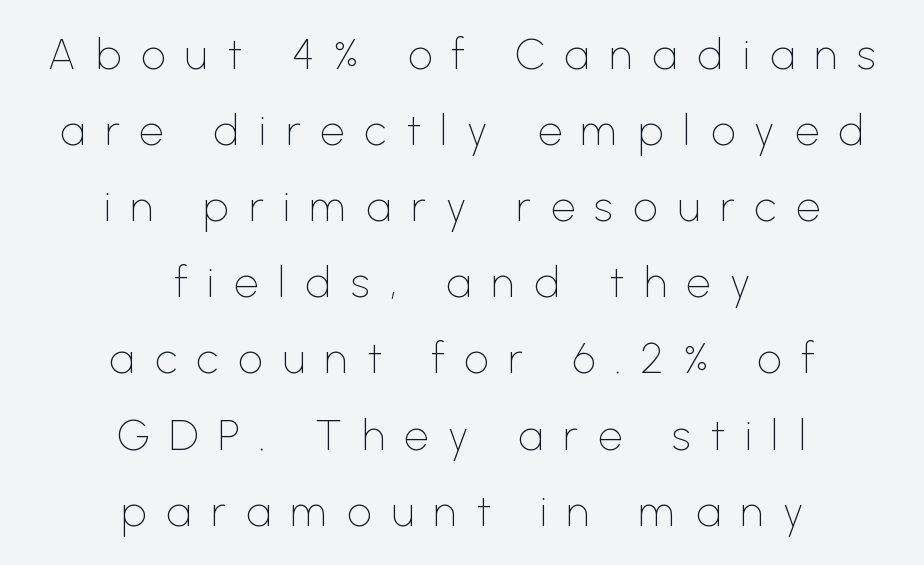
{"serif": "no", "italic": "no", "bold": "no", "weight": "thin", "width": "normal", "stroke_contrast": "low", "x_height": "medium", "monospaced": "no", "underline": "no", "align": "center", "line_spacing_ratio": 1.77, "letter_spacing": "wide", "letter_spacing_em": 0.46, "glyph_px": 43}
